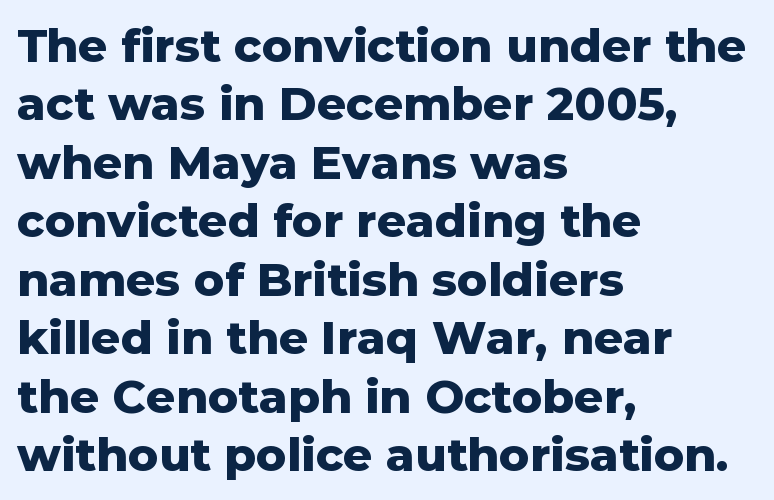
This is sans-serif lettering, the kind often seen on screens and signage. The designer left line spacing at the default. Look at the tracking — it's just the regular setting, nothing added. The ragged edge is on the right, which tells us the setting is flush left. No italicization has been applied; the sample stays upright.
